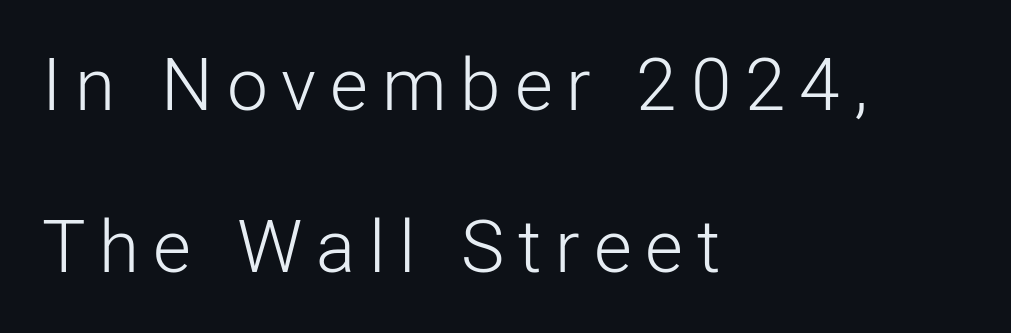
The image shows 73 px light sans-serif type, upright; set left-aligned, loose line spacing (2.22x), not underlined; low stroke contrast and a medium x-height.
